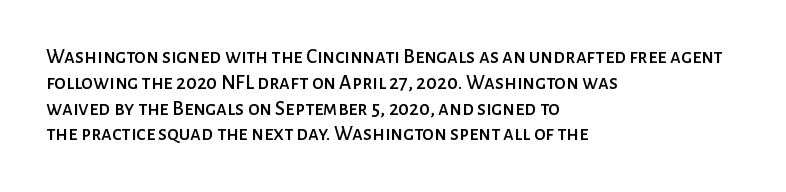
{"italic": "no", "underline": "no", "align": "left", "line_spacing_ratio": 1.23, "letter_spacing": "normal", "letter_spacing_em": 0.0, "glyph_px": 21}
